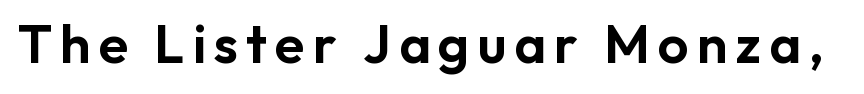
Q: Is the text italic (slanted)? A: No, it is upright.
Q: Is the typeface a serif or a sans-serif typeface? A: Sans-serif.
Q: Is the text underlined? A: No.
Q: Width (condensed, normal, or wide)? A: Normal.
Q: Stroke contrast? A: Low.
Q: x-height? A: Medium.
Q: Monospaced? A: No.
